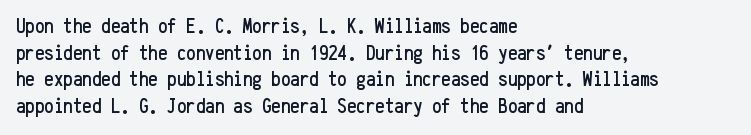
Q: Is the text italic (slanted)? A: No, it is upright.
Q: Is the text underlined? A: No.
Q: How is the paragraph aligned? A: Left-aligned.
Q: Is the spacing between letters normal or unusually wide? A: Normal.
Q: Is the spacing between lines tight, normal or loose? A: Normal.
